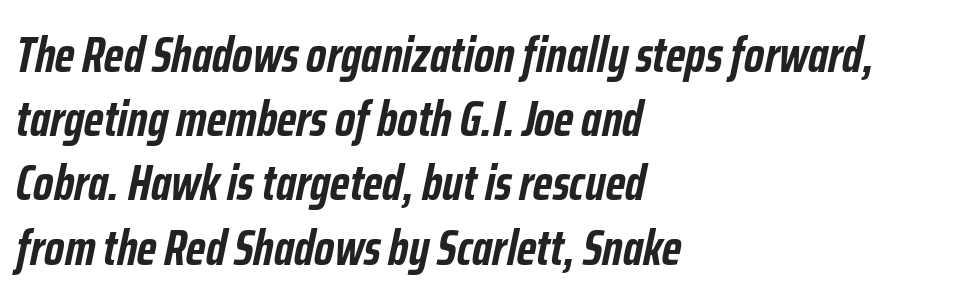
{"italic": "yes", "lean": "right", "slant_degrees": 12, "bold": "yes", "weight": "semibold", "width": "condensed", "stroke_contrast": "low", "x_height": "medium", "monospaced": "no", "underline": "no", "align": "left", "line_spacing": "normal", "line_spacing_ratio": 1.31, "letter_spacing": "normal", "letter_spacing_em": 0.0, "glyph_px": 49}
